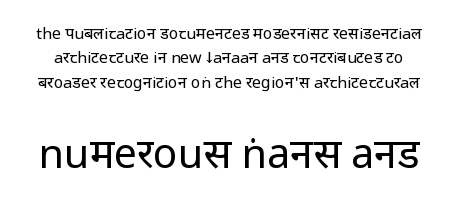
The image shows 41 px regular-weight, condensed sans-serif type, upright; set normal line spacing (1.53x), normal letter spacing, not underlined; the second (bottom) block is 2.56x larger; low stroke contrast.
